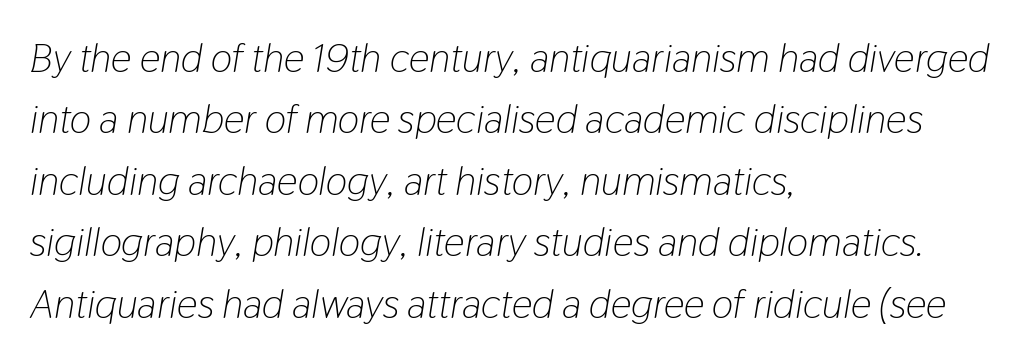
Q: Is the text bold? A: No.
Q: Is the text italic (slanted)? A: Yes, it leans right by about 9 degrees.
Q: Is the text underlined? A: No.
Q: How is the paragraph aligned? A: Left-aligned.
Q: Is the spacing between letters normal or unusually wide? A: Normal.
Q: Is the spacing between lines tight, normal or loose? A: Normal.
Q: Width (condensed, normal, or wide)? A: Condensed.
Q: Stroke contrast? A: Low.
Q: x-height? A: Medium.
Q: Monospaced? A: No.
